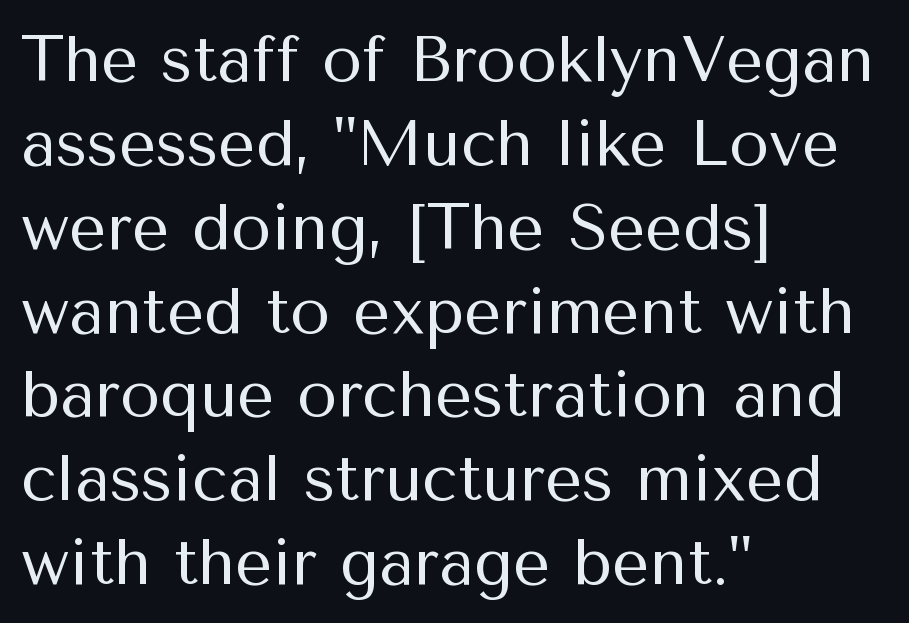
This sample uses a sans-serif face. Rows of type keep a routine distance in the vertical direction. Italic: no, the glyphs are upright roman. The letterforms sit at book weight or below.
